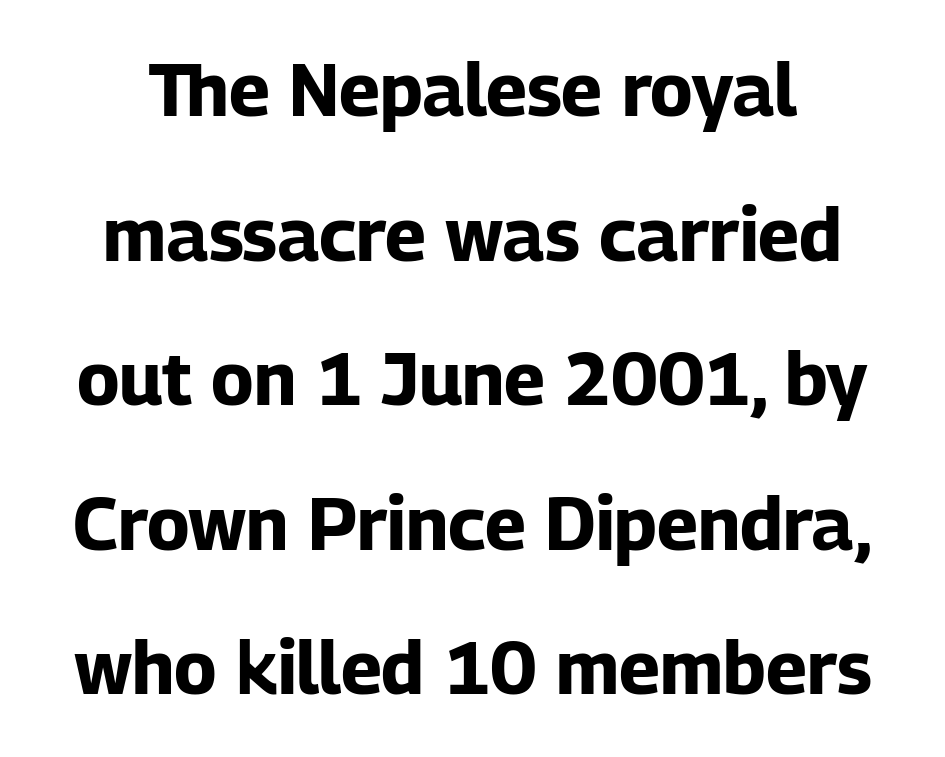
The image shows 73 px bold sans-serif type, upright; set loose line spacing (1.98x), normal letter spacing, not underlined; low stroke contrast and a medium x-height.
